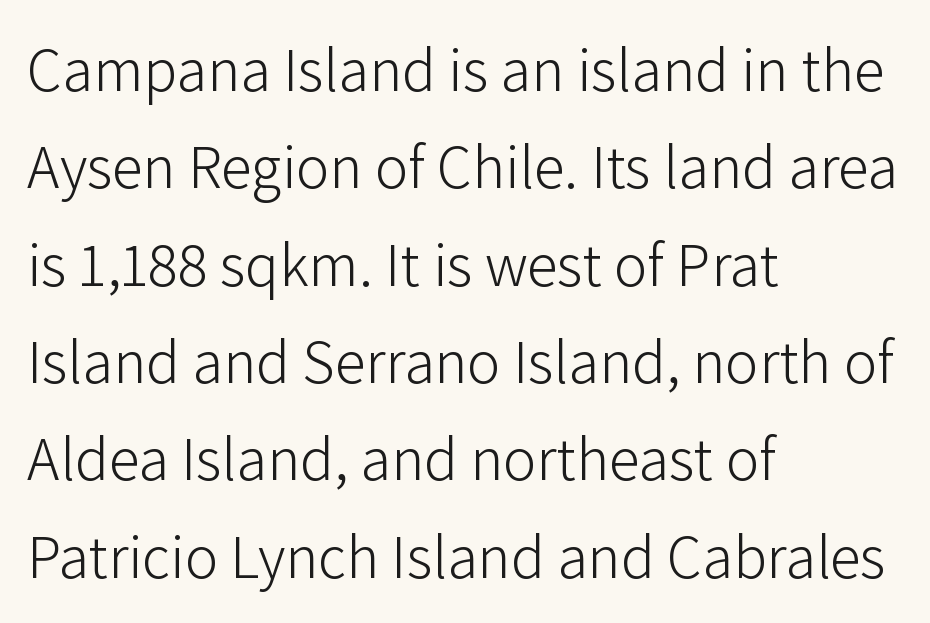
{"serif": "no", "italic": "no", "bold": "no", "weight": "light", "width": "normal", "stroke_contrast": "low", "x_height": "medium", "monospaced": "no", "underline": "no", "align": "left", "line_spacing": "normal", "line_spacing_ratio": 1.57, "letter_spacing": "normal", "letter_spacing_em": 0.0, "glyph_px": 62}
